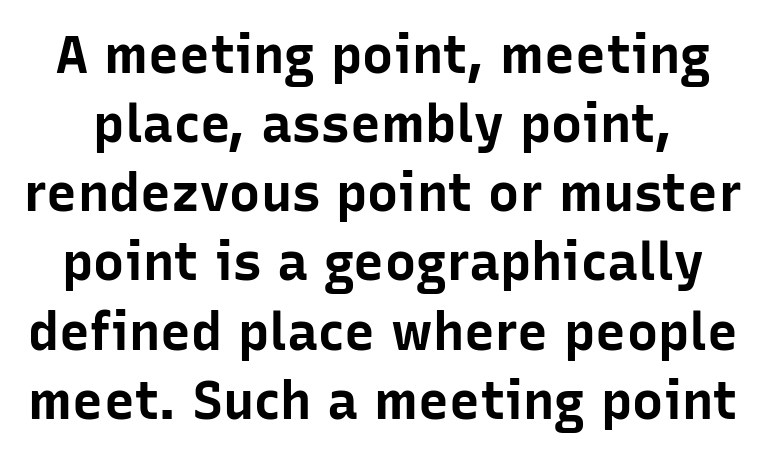
The image shows 52 px bold sans-serif type, upright; set normal line spacing (1.33x), normal letter spacing, not underlined; low stroke contrast and a medium x-height.
